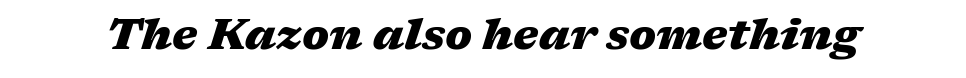
Typesetter's note: full bold, strokes at maximum text heaviness. The zone under the glyphs is completely vacant. The passage shown has conventional tracking throughout. These lines are rendered in a variable-pitch font. Observe the lean: these are italic letterforms.
